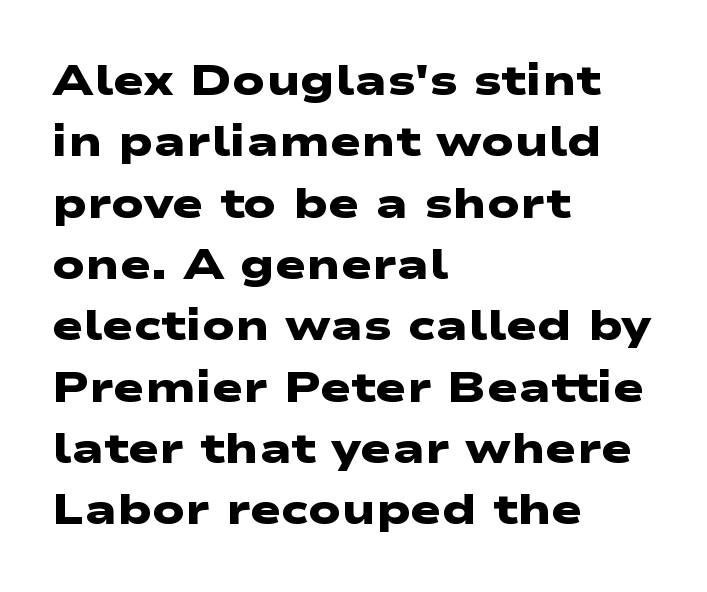
The image shows 42 px heavy, wide sans-serif type; set left-aligned, normal line spacing (1.46x), normal letter spacing, not underlined; low stroke contrast and a medium x-height.
